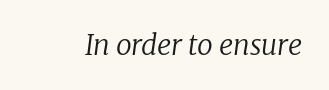
Q: Is the text bold? A: No.
Q: Is the text italic (slanted)? A: Yes, it leans right by about 8 degrees.
Q: Is the typeface a serif or a sans-serif typeface? A: Serif.
Q: Is the text underlined? A: No.
Q: Is the spacing between letters normal or unusually wide? A: Normal.
Q: Width (condensed, normal, or wide)? A: Normal.
Q: Stroke contrast? A: Low.
Q: x-height? A: Medium.
Q: Monospaced? A: No.
